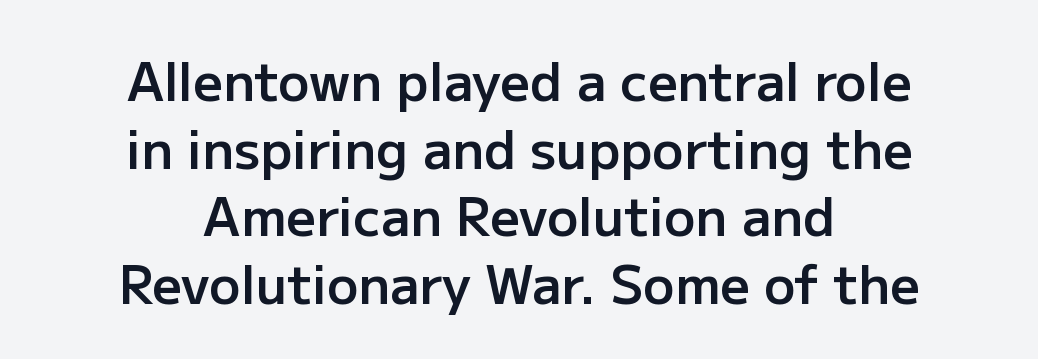
The image shows 52 px semibold sans-serif type, upright; set centered, normal line spacing (1.3x), normal letter spacing, not underlined; low stroke contrast and a medium x-height.
